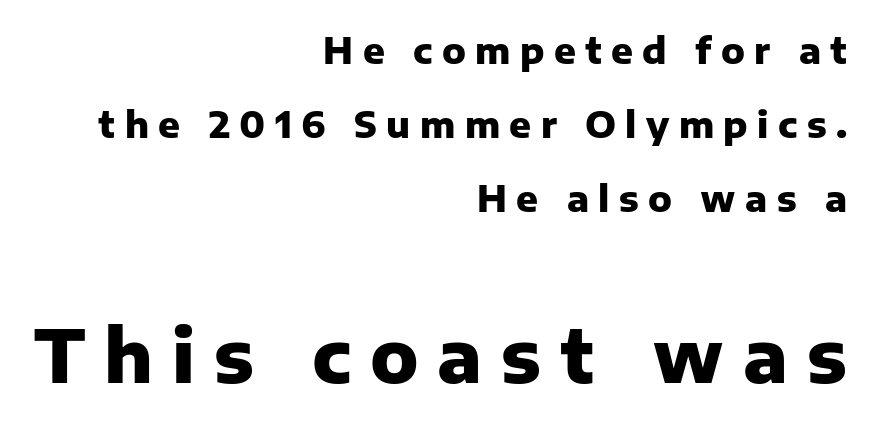
Loose tracking; the words dissolve into strings of separated letters. Characters remain perfectly vertical along every line. The text block is weighted toward the right margin, trailing off unevenly leftward. If you measured baseline to baseline, you'd find a long distance. The later block is typeset at a bigger size than the earlier block. The passage shown is emphatically bold.
